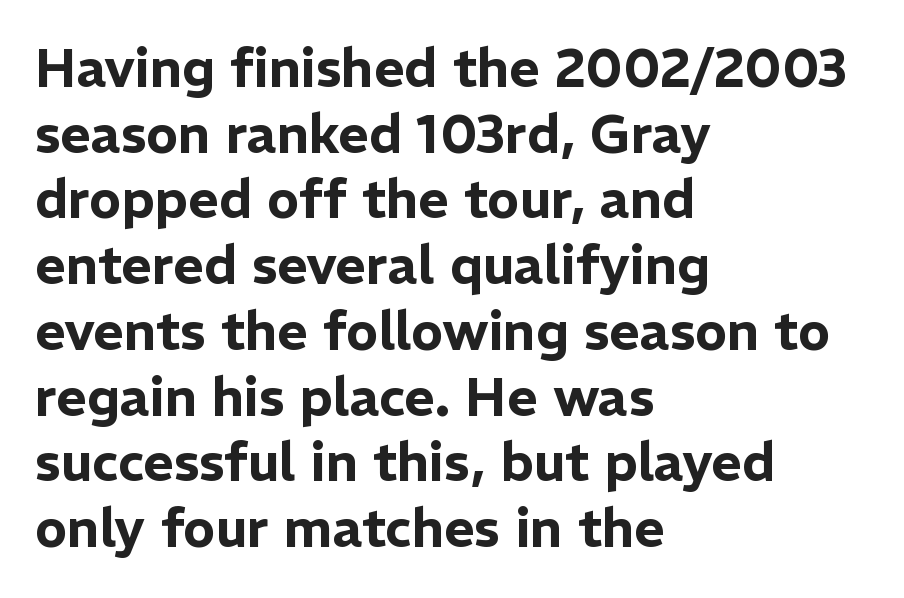
The font family rendered here belongs to the sans-serif group. These lines stack with their left ends in a neat column. A bare baseline throughout the passage. Proportional: the letters do not fall into vertical columns.
